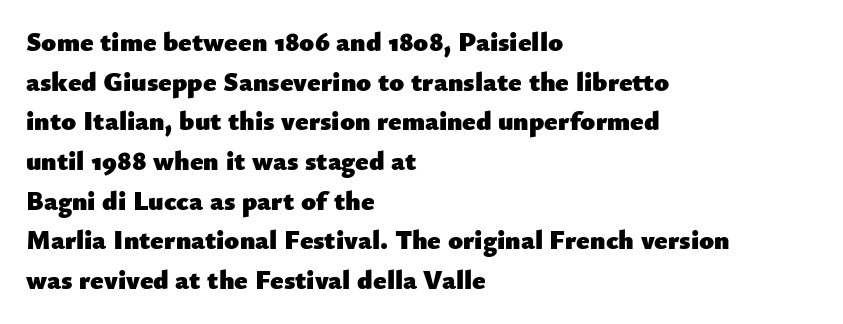
{"italic": "no", "bold": "yes", "underline": "no", "align": "left", "line_spacing": "normal", "line_spacing_ratio": 1.47, "letter_spacing": "normal", "letter_spacing_em": 0.0, "glyph_px": 27}
